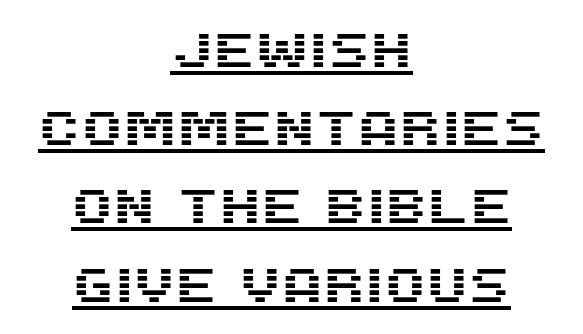
The image shows 48 px sans-serif type, upright; set centered, normal line spacing (1.63x), normal letter spacing, underlined; medium stroke contrast and a large x-height.
